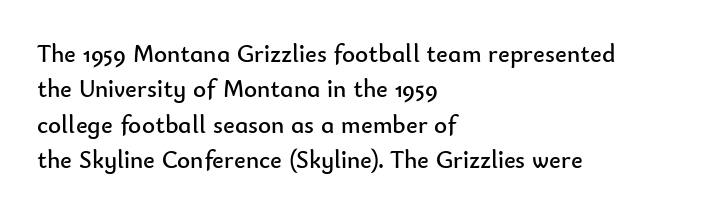
{"italic": "no", "bold": "no", "underline": "no", "align": "left", "line_spacing": "normal", "line_spacing_ratio": 1.42, "letter_spacing": "normal", "letter_spacing_em": 0.0, "glyph_px": 25}
